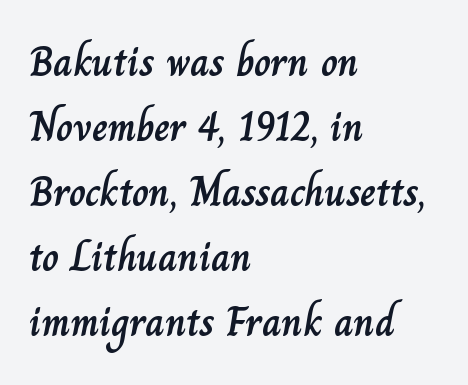
Q: Is the text italic (slanted)? A: Yes.
Q: Is the text underlined? A: No.
Q: How is the paragraph aligned? A: Left-aligned.
Q: Is the spacing between letters normal or unusually wide? A: Normal.
Q: Is the spacing between lines tight, normal or loose? A: Normal.
Q: Width (condensed, normal, or wide)? A: Normal.
Q: Stroke contrast? A: Low.
Q: x-height? A: Small.
Q: Monospaced? A: No.
